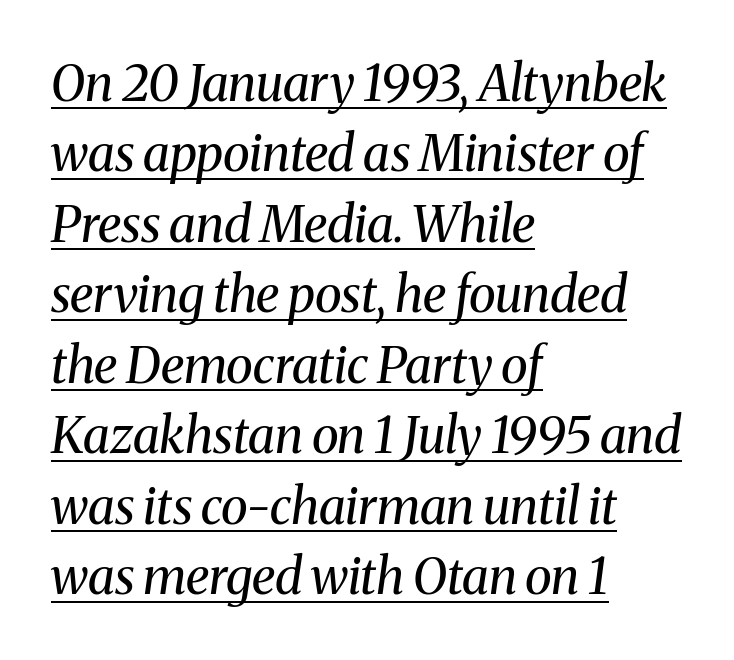
The image shows 50 px regular-weight serif type, italic (leaning right); set left-aligned, normal line spacing (1.41x), normal letter spacing, underlined; medium stroke contrast and a medium x-height.
